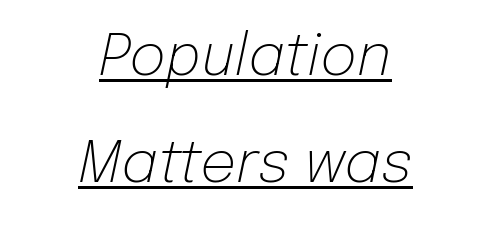
Q: Is the text bold? A: No.
Q: Is the text italic (slanted)? A: Yes, it leans right by about 12 degrees.
Q: Is the text underlined? A: Yes.
Q: How is the paragraph aligned? A: Centered.
Q: Is the spacing between letters normal or unusually wide? A: Normal.
Q: Width (condensed, normal, or wide)? A: Normal.
Q: Stroke contrast? A: Low.
Q: x-height? A: Medium.
Q: Monospaced? A: No.
